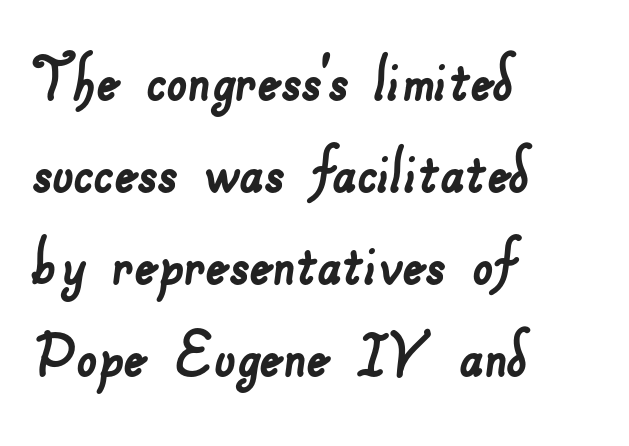
Nothing unusual about the tracking: characters are spaced as the font intends. The passage shown is typed in a proportional face where columns would drift. Baseline-to-baseline distance is the conventional proportion of letter height. Horizontally, the lines are justified to the leading edge only. A clean baseline with only descenders dipping below it. To sum up the face: it is a sans, with no serifs.
